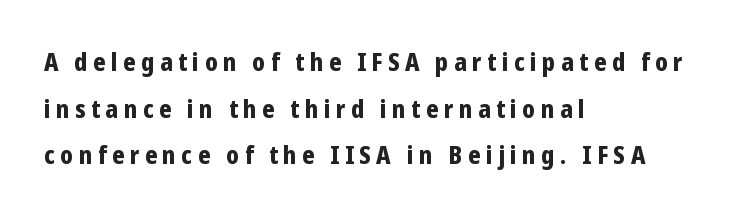
Q: Is the text bold? A: Yes.
Q: Is the text italic (slanted)? A: No, it is upright.
Q: Is the text underlined? A: No.
Q: How is the paragraph aligned? A: Left-aligned.
Q: Is the spacing between letters normal or unusually wide? A: Unusually wide.
